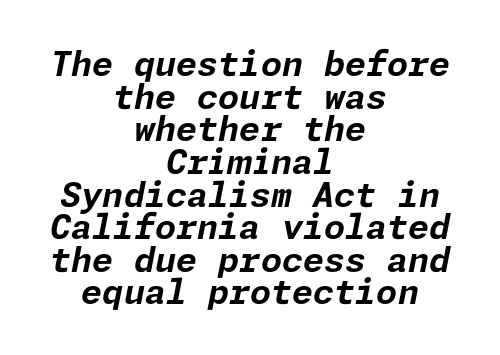
Horizontally, the lines are justified to the midpoint only. These lines carry a lot of weight — the face is fully bold. The line texture is even and compact thanks to regular tracking. The lines are packed closely together with very little leading. Underlining? Definitely not there.
